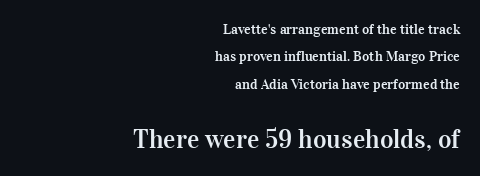
{"italic": "no", "underline": "no", "align": "right", "line_spacing": "loose", "line_spacing_ratio": 1.95, "letter_spacing": "normal", "letter_spacing_em": 0.0, "larger_block": "second", "size_ratio": 1.86, "glyph_px": 26}
